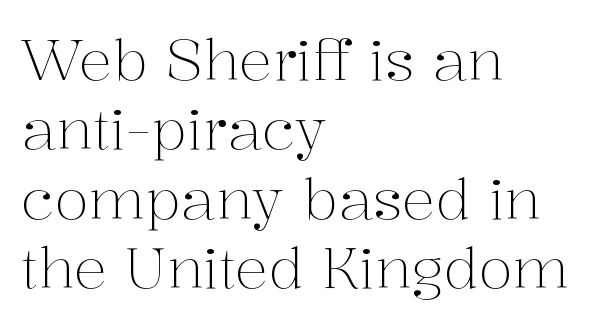
Bold? No — there's no thickening of the strokes. A clean baseline with only descenders dipping below it. Horizontally, the lines are justified to the leading edge only. The gaps between neighbouring characters are ordinary and unremarkable. Here the designer chose a conventional face with non-uniform glyph widths. Look at the bottom of the vertical strokes: they flare into serifs here.
